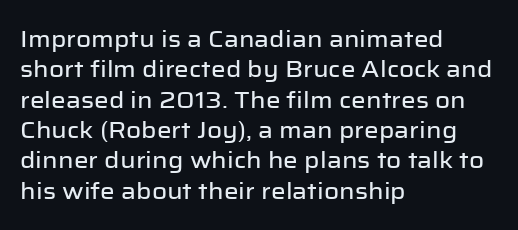
The image shows 23 px text type, upright; set left-aligned, normal line spacing (1.32x), normal letter spacing, not underlined.
